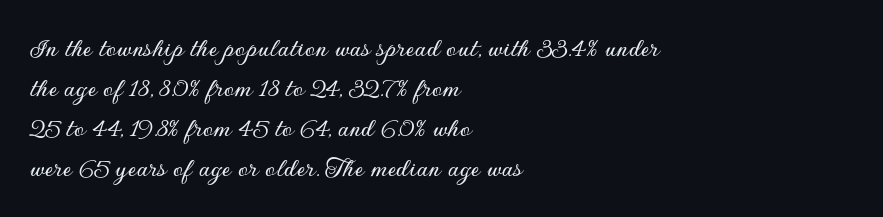
The image shows 29 px sans-serif type; set left-aligned, normal line spacing (1.38x), normal letter spacing, not underlined; low stroke contrast and a small x-height.
